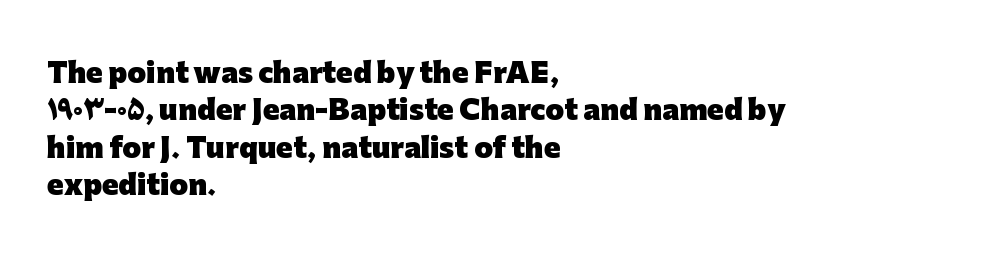
It's the straight-up-and-down kind of type. The lines are quadded left. Letter spacing: default. Rule under the text: the space is simply empty. The space between consecutive lines is moderate. Notice how thick the strokes are: this is what a full bold looks like.
